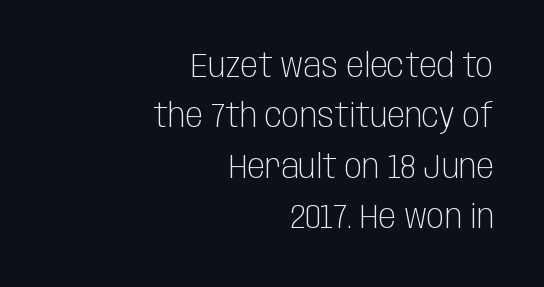
The image shows 33 px light, condensed sans-serif type, upright; set right-aligned, normal line spacing (1.53x), normal letter spacing, not underlined; low stroke contrast and a large x-height.
